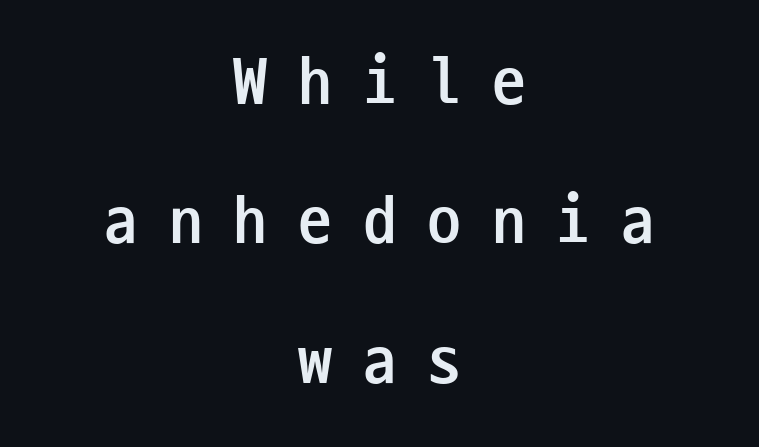
{"serif": "no", "italic": "no", "bold": "yes", "weight": "semibold", "width": "condensed", "stroke_contrast": "low", "x_height": "medium", "monospaced": "yes", "underline": "no", "align": "center", "line_spacing": "loose", "line_spacing_ratio": 2.05, "letter_spacing": "wide", "letter_spacing_em": 0.45, "glyph_px": 68}
